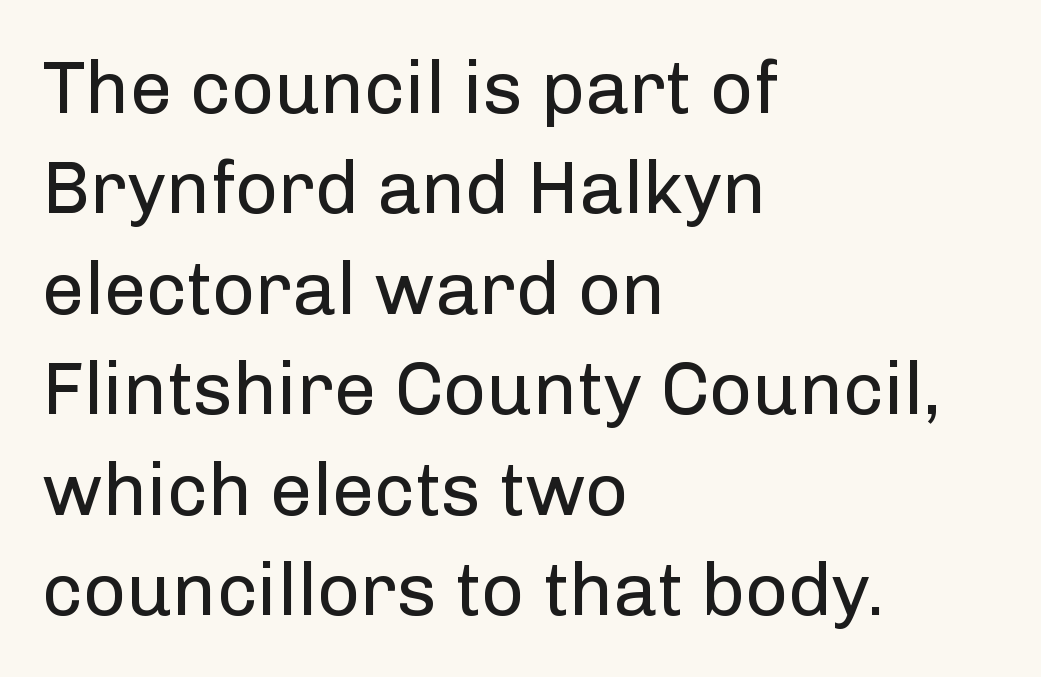
{"serif": "no", "italic": "no", "bold": "no", "weight": "regular", "width": "normal", "stroke_contrast": "low", "x_height": "medium", "monospaced": "no", "underline": "no", "align": "left", "line_spacing": "normal", "line_spacing_ratio": 1.34, "letter_spacing": "normal", "letter_spacing_em": 0.0, "glyph_px": 75}
